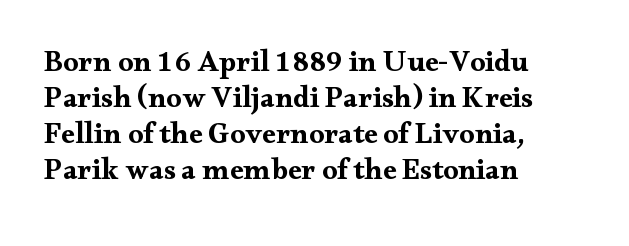
Q: Is the text bold? A: Yes.
Q: Is the text italic (slanted)? A: No, it is upright.
Q: Is the typeface a serif or a sans-serif typeface? A: Serif.
Q: Is the text underlined? A: No.
Q: How is the paragraph aligned? A: Left-aligned.
Q: Is the spacing between letters normal or unusually wide? A: Normal.
Q: Width (condensed, normal, or wide)? A: Wide.
Q: Stroke contrast? A: Medium.
Q: x-height? A: Small.
Q: Monospaced? A: No.
